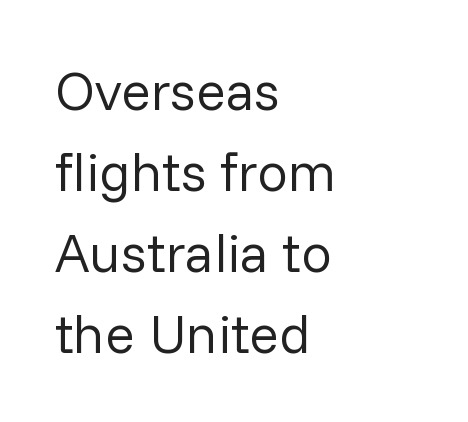
{"serif": "no", "italic": "no", "bold": "no", "weight": "regular", "width": "normal", "stroke_contrast": "low", "x_height": "medium", "monospaced": "no", "underline": "no", "align": "left", "line_spacing": "normal", "line_spacing_ratio": 1.47, "letter_spacing": "normal", "letter_spacing_em": 0.0, "glyph_px": 55}
